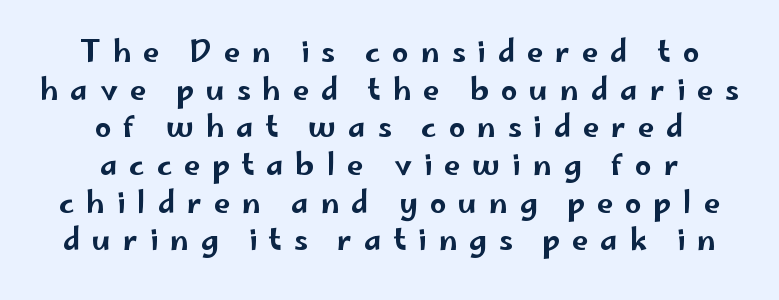
{"serif": "no", "italic": "no", "width": "wide", "stroke_contrast": "low", "x_height": "small", "monospaced": "no", "underline": "no", "align": "center", "line_spacing": "normal", "line_spacing_ratio": 1.3, "letter_spacing": "wide", "letter_spacing_em": 0.41, "glyph_px": 29}
